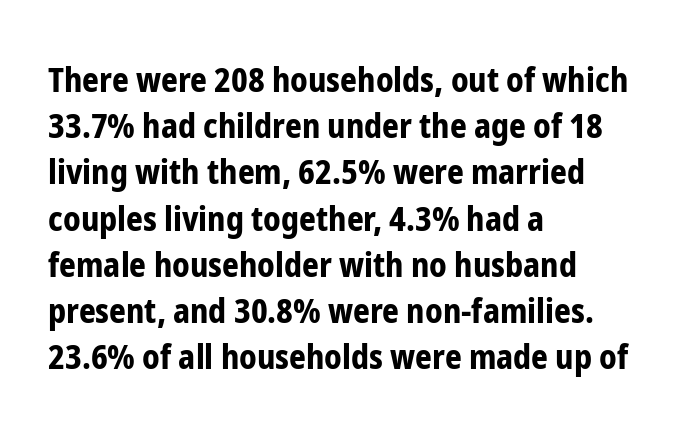
The image shows 33 px bold, condensed sans-serif type, upright; set left-aligned, normal line spacing (1.4x), normal letter spacing, not underlined; low stroke contrast and a medium x-height.
